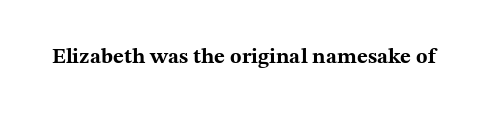
The image shows 21 px bold type, upright; set normal letter spacing, not underlined.
